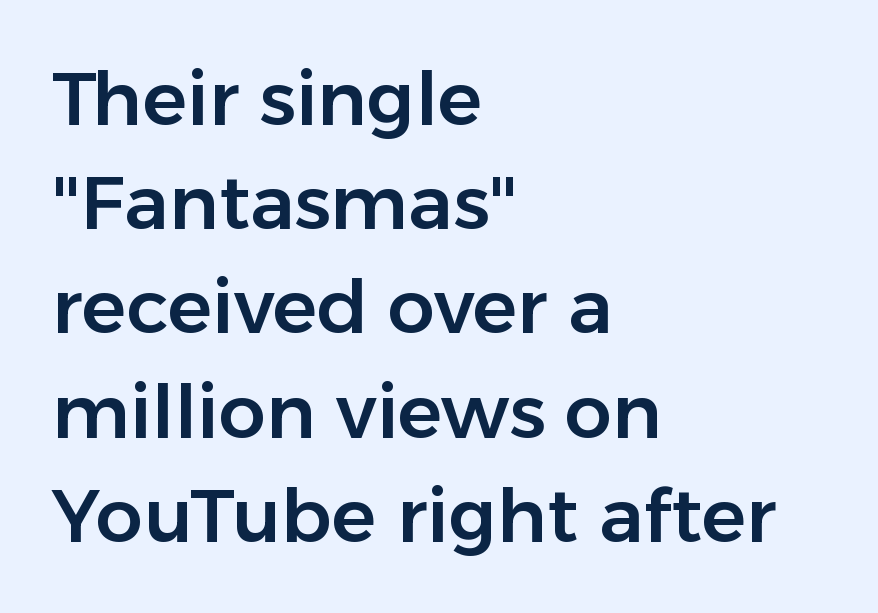
{"serif": "no", "italic": "no", "width": "normal", "stroke_contrast": "low", "x_height": "medium", "monospaced": "no", "underline": "no", "align": "left", "line_spacing": "normal", "line_spacing_ratio": 1.39, "letter_spacing": "normal", "letter_spacing_em": 0.0, "glyph_px": 75}
